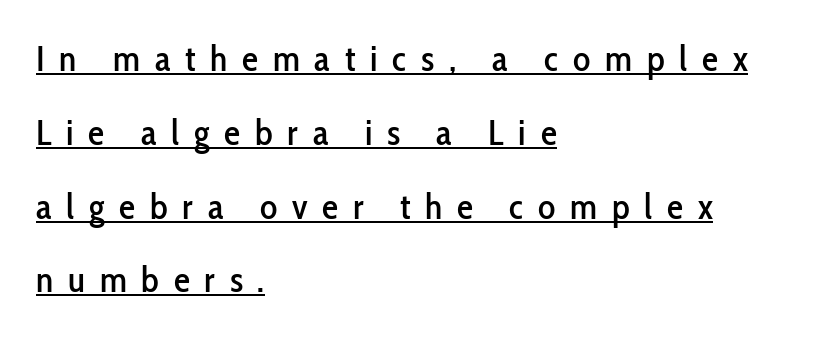
The image shows 36 px condensed sans-serif type, upright; set left-aligned, loose line spacing (2.05x), unusually wide letter spacing (+0.41 em), underlined; low stroke contrast and a medium x-height.
